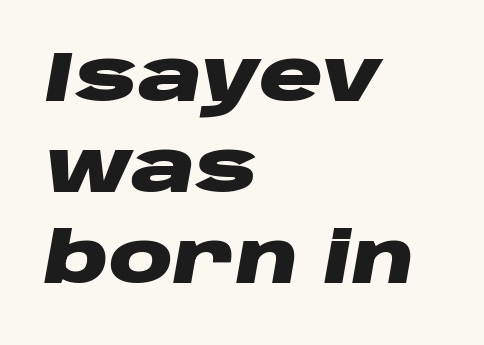
Leftover space on each line is placed entirely after the last word. Quick note: italic. Each letter keeps its own natural width here, so spacing adapts to shape. How are the letters spaced? Ordinarily, with no added tracking. In terms of leading, this rendering sits right in the middle. Pretty heavy lettering here — definitely bold.
